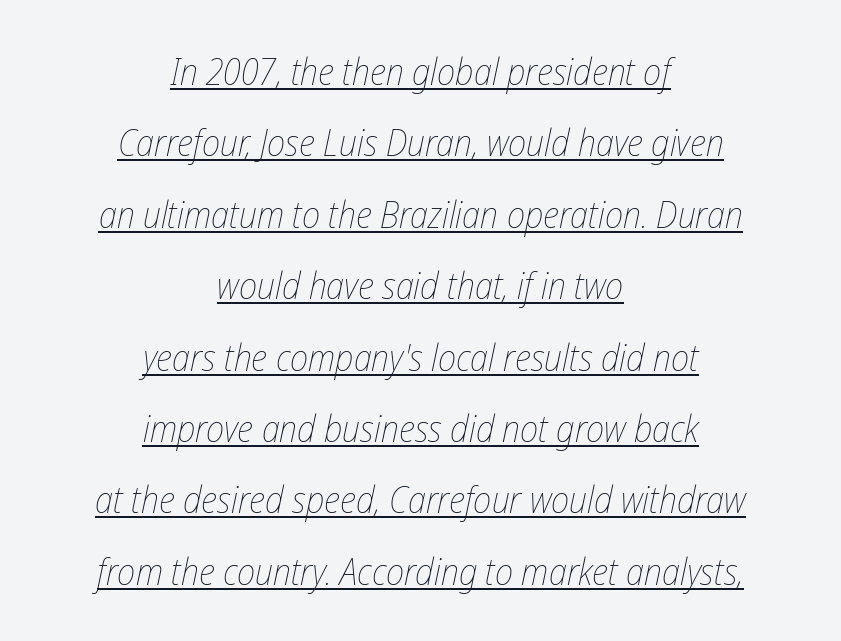
Q: Is the text bold? A: No.
Q: Is the text italic (slanted)? A: Yes, it leans right by about 12 degrees.
Q: Is the text underlined? A: Yes.
Q: How is the paragraph aligned? A: Centered.
Q: Is the spacing between letters normal or unusually wide? A: Normal.
Q: Is the spacing between lines tight, normal or loose? A: Loose.
Q: Width (condensed, normal, or wide)? A: Condensed.
Q: Stroke contrast? A: Low.
Q: x-height? A: Medium.
Q: Monospaced? A: No.
